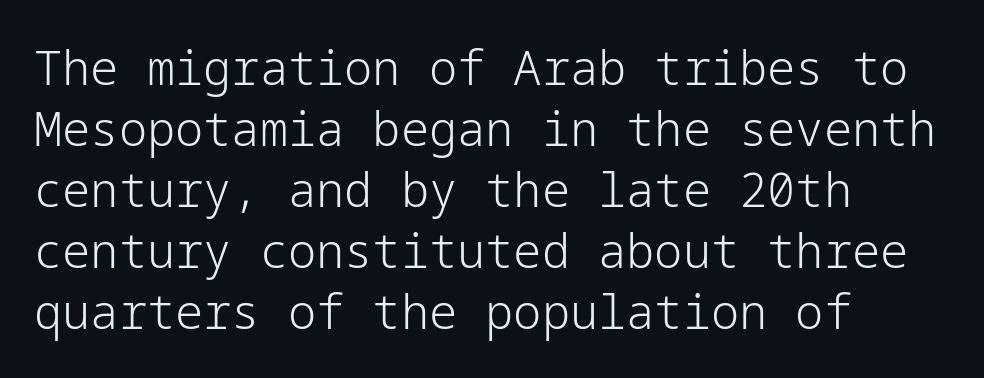
The image shows 47 px light sans-serif type, upright; set left-aligned, normal line spacing (1.3x), normal letter spacing, not underlined; low stroke contrast and a medium x-height.
